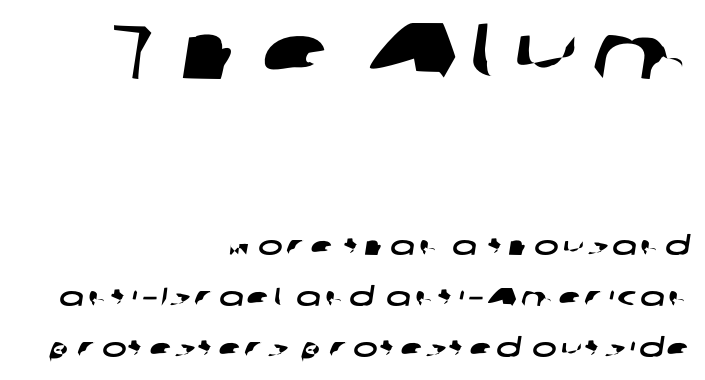
Q: Is the typeface a serif or a sans-serif typeface? A: Sans-serif.
Q: Is the text underlined? A: No.
Q: How is the paragraph aligned? A: Right-aligned.
Q: Is the spacing between lines tight, normal or loose? A: Loose.
Q: Which block of text is set in a larger size, the first (top) or the second (bottom)? A: The first (top) one.
Q: Width (condensed, normal, or wide)? A: Wide.
Q: Stroke contrast? A: Low.
Q: x-height? A: Medium.
Q: Monospaced? A: No.
